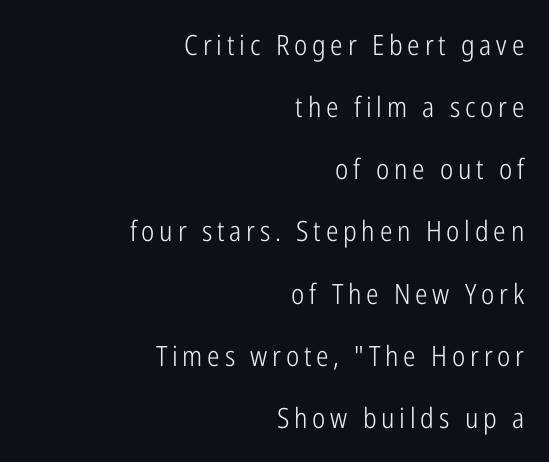
{"serif": "no", "italic": "no", "bold": "no", "weight": "light", "width": "condensed", "stroke_contrast": "low", "x_height": "medium", "monospaced": "no", "underline": "no", "align": "right", "line_spacing": "loose", "line_spacing_ratio": 2.22, "glyph_px": 28}
